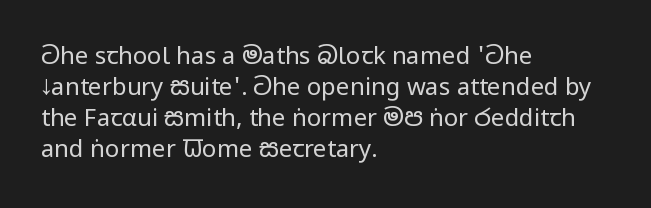
The image shows 24 px text type, upright; set left-aligned, normal line spacing (1.29x), normal letter spacing, not underlined.
